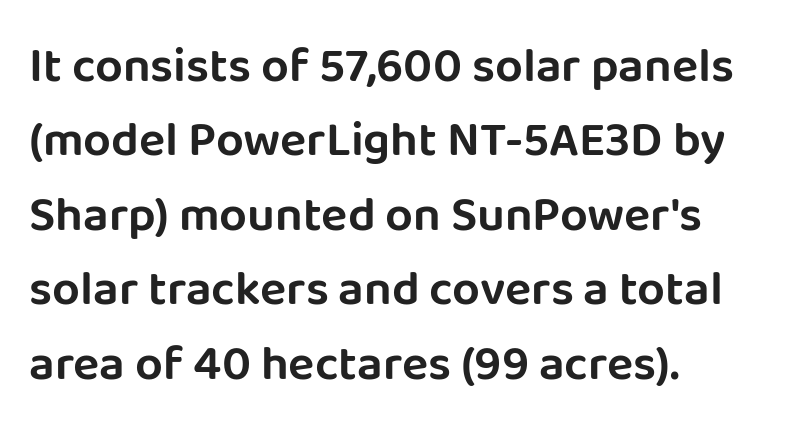
{"serif": "no", "italic": "no", "width": "normal", "stroke_contrast": "low", "x_height": "large", "monospaced": "no", "underline": "no", "align": "left", "line_spacing": "normal", "line_spacing_ratio": 1.52, "letter_spacing": "normal", "letter_spacing_em": 0.0, "glyph_px": 49}
